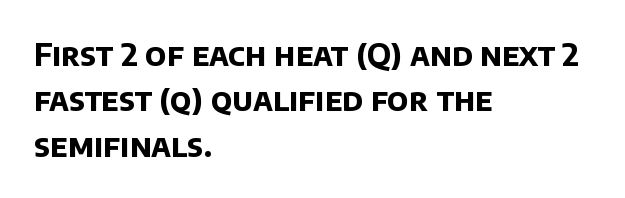
Q: Is the text bold? A: Yes.
Q: Is the typeface a serif or a sans-serif typeface? A: Sans-serif.
Q: Is the text underlined? A: No.
Q: How is the paragraph aligned? A: Left-aligned.
Q: Is the spacing between letters normal or unusually wide? A: Normal.
Q: Is the spacing between lines tight, normal or loose? A: Normal.
Q: Width (condensed, normal, or wide)? A: Normal.
Q: Stroke contrast? A: Low.
Q: x-height? A: Large.
Q: Monospaced? A: No.
